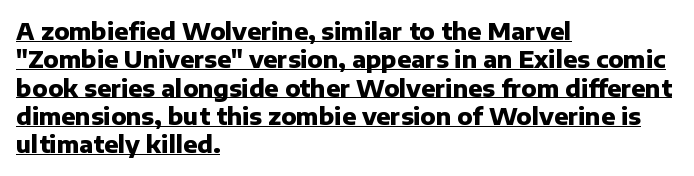
{"italic": "no", "bold": "yes", "underline": "yes", "align": "left", "line_spacing_ratio": 1.23, "letter_spacing": "normal", "letter_spacing_em": 0.0, "glyph_px": 23}
